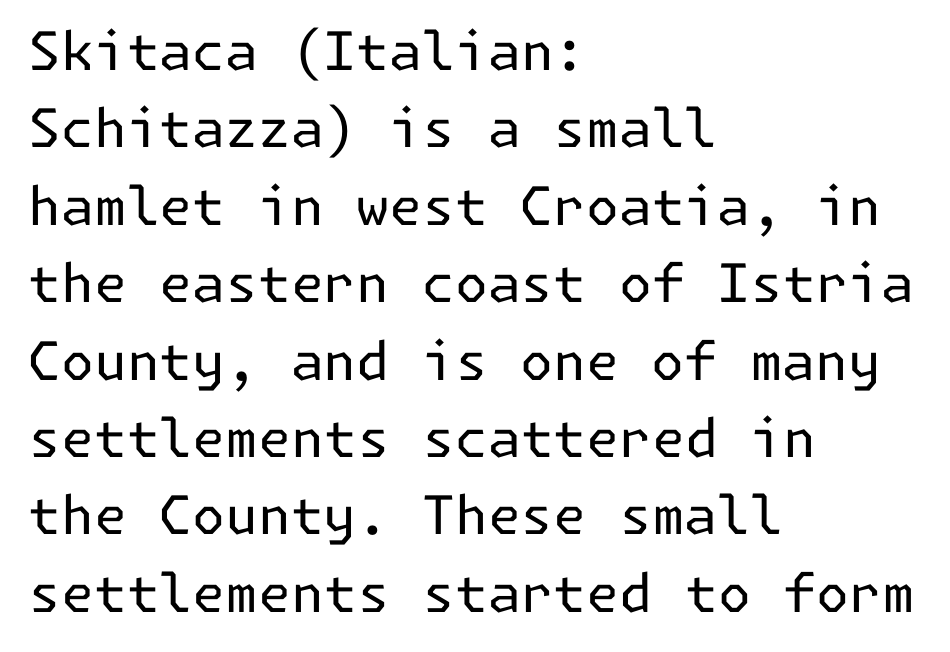
The face used here is rendered with its standard letterfit. Honestly, the row spacing looks completely unremarkable. The typeface chosen for these lines omits serifs. The letters stand upright; this is a roman face. Unmarked baselines from the first word to the last.
